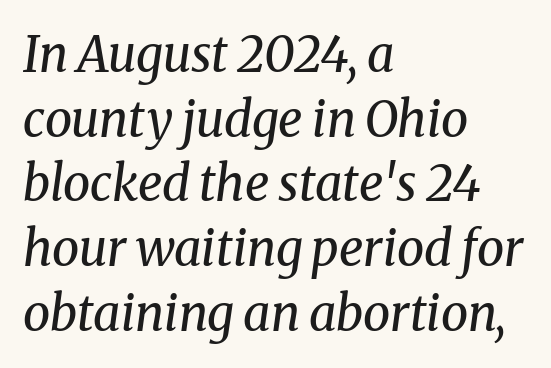
The image shows 49 px regular-weight serif type, italic (leaning right); set left-aligned, normal line spacing (1.32x), normal letter spacing, not underlined; medium stroke contrast and a medium x-height.
